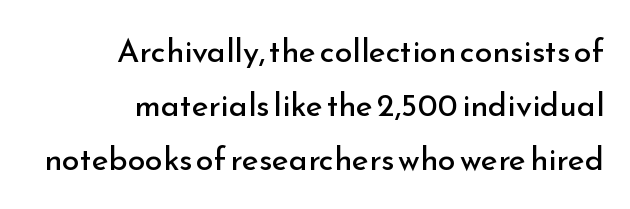
Q: Is the text bold? A: No.
Q: Is the text italic (slanted)? A: No, it is upright.
Q: Is the typeface a serif or a sans-serif typeface? A: Sans-serif.
Q: Is the text underlined? A: No.
Q: How is the paragraph aligned? A: Right-aligned.
Q: Is the spacing between letters normal or unusually wide? A: Normal.
Q: Is the spacing between lines tight, normal or loose? A: Normal.
Q: Width (condensed, normal, or wide)? A: Normal.
Q: Stroke contrast? A: Low.
Q: x-height? A: Small.
Q: Monospaced? A: No.
